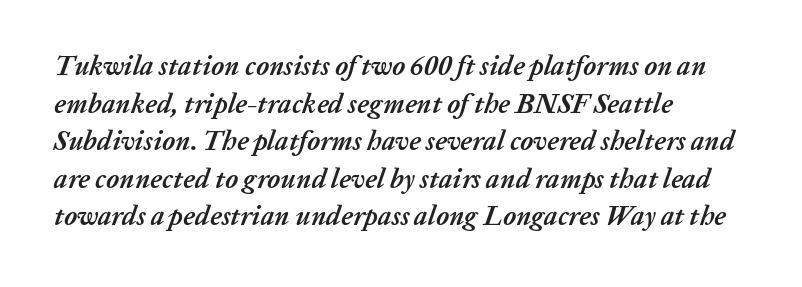
Q: Is the text bold? A: Yes.
Q: Is the text italic (slanted)? A: Yes, it leans right by about 20 degrees.
Q: Is the text underlined? A: No.
Q: How is the paragraph aligned? A: Left-aligned.
Q: Is the spacing between letters normal or unusually wide? A: Normal.
Q: Is the spacing between lines tight, normal or loose? A: Normal.
